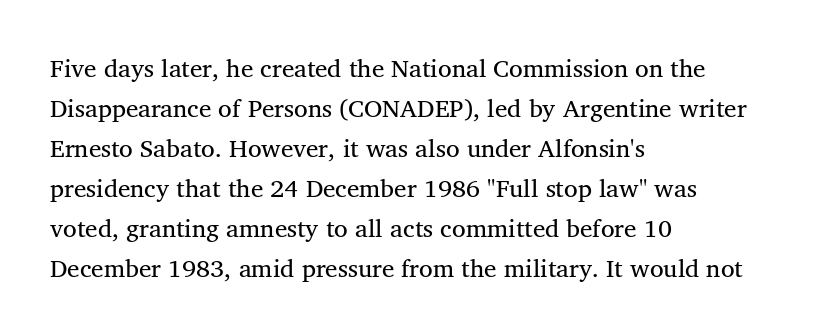
Q: Is the text bold? A: No.
Q: Is the text underlined? A: No.
Q: How is the paragraph aligned? A: Left-aligned.
Q: Is the spacing between letters normal or unusually wide? A: Normal.
Q: Is the spacing between lines tight, normal or loose? A: Normal.
